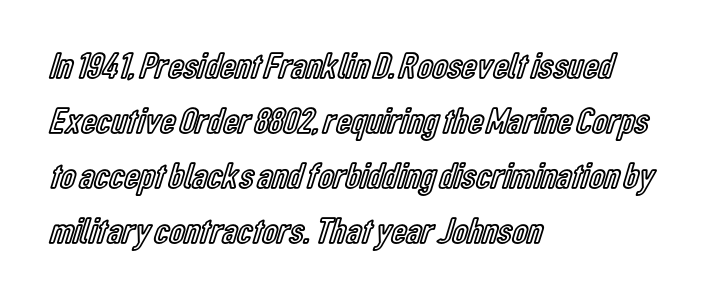
Q: Is the text italic (slanted)? A: Yes.
Q: Is the text underlined? A: No.
Q: How is the paragraph aligned? A: Left-aligned.
Q: Is the spacing between letters normal or unusually wide? A: Normal.
Q: Is the spacing between lines tight, normal or loose? A: Normal.
Q: Width (condensed, normal, or wide)? A: Condensed.
Q: x-height? A: Medium.
Q: Monospaced? A: No.
